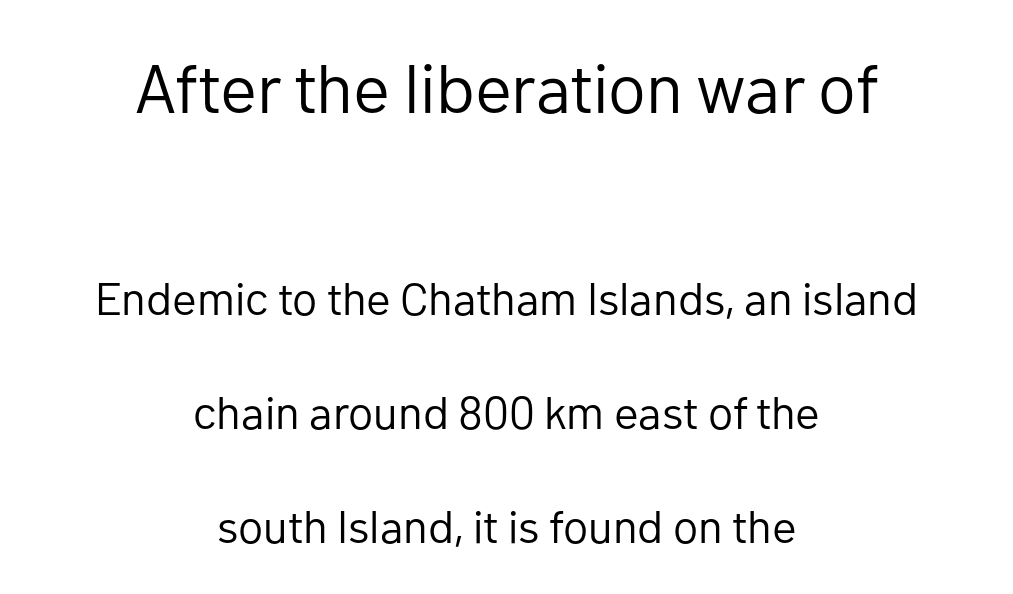
Q: Is the text bold? A: No.
Q: Is the text italic (slanted)? A: No, it is upright.
Q: Is the typeface a serif or a sans-serif typeface? A: Sans-serif.
Q: Is the text underlined? A: No.
Q: How is the paragraph aligned? A: Centered.
Q: Is the spacing between letters normal or unusually wide? A: Normal.
Q: Is the spacing between lines tight, normal or loose? A: Loose.
Q: Which block of text is set in a larger size, the first (top) or the second (bottom)? A: The first (top) one.
Q: Width (condensed, normal, or wide)? A: Normal.
Q: Stroke contrast? A: Low.
Q: x-height? A: Medium.
Q: Monospaced? A: No.
